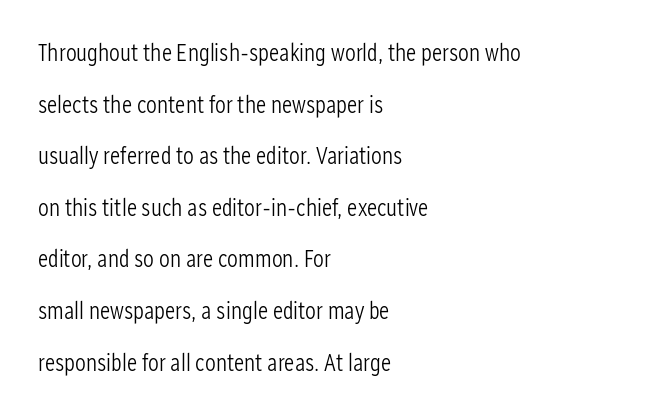
Q: Is the text bold? A: No.
Q: Is the text italic (slanted)? A: No, it is upright.
Q: Is the text underlined? A: No.
Q: How is the paragraph aligned? A: Left-aligned.
Q: Is the spacing between letters normal or unusually wide? A: Normal.
Q: Is the spacing between lines tight, normal or loose? A: Loose.
